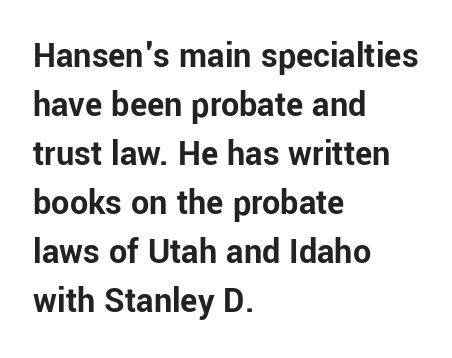
The image shows 36 px bold sans-serif type, upright; set left-aligned, normal line spacing (1.36x), normal letter spacing, not underlined; low stroke contrast and a medium x-height.
